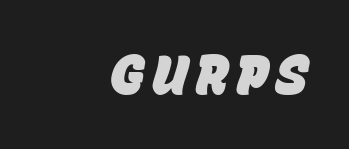
{"italic": "yes", "lean": "right", "slant_degrees": 15, "bold": "yes", "weight": "heavy", "width": "normal", "stroke_contrast": "low", "x_height": "large", "monospaced": "no", "underline": "no", "align": "right", "glyph_px": 55}
